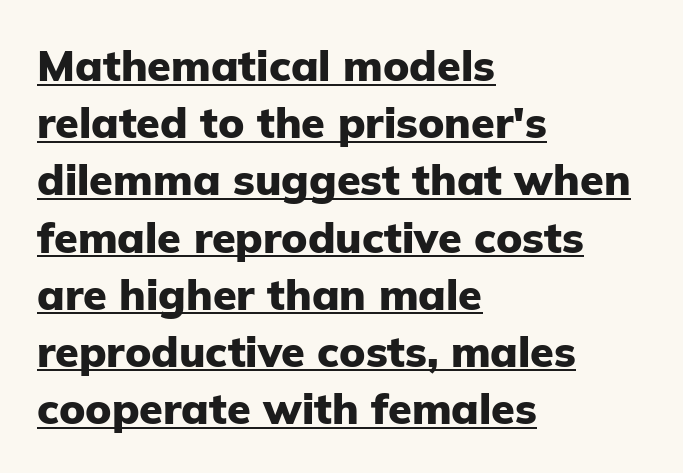
{"serif": "no", "italic": "no", "bold": "yes", "weight": "heavy", "width": "normal", "stroke_contrast": "low", "x_height": "medium", "monospaced": "no", "underline": "yes", "align": "left", "line_spacing": "normal", "line_spacing_ratio": 1.33, "letter_spacing": "normal", "letter_spacing_em": 0.0, "glyph_px": 43}
